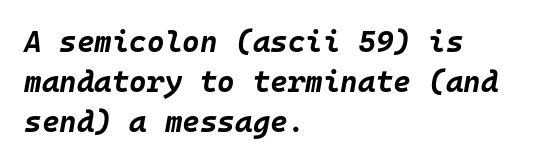
Q: Is the text bold? A: Yes.
Q: Is the text italic (slanted)? A: Yes, it leans right by about 10 degrees.
Q: Is the text underlined? A: No.
Q: How is the paragraph aligned? A: Left-aligned.
Q: Is the spacing between letters normal or unusually wide? A: Normal.
Q: Is the spacing between lines tight, normal or loose? A: Normal.
Q: Width (condensed, normal, or wide)? A: Normal.
Q: Stroke contrast? A: Low.
Q: x-height? A: Large.
Q: Monospaced? A: Yes.
